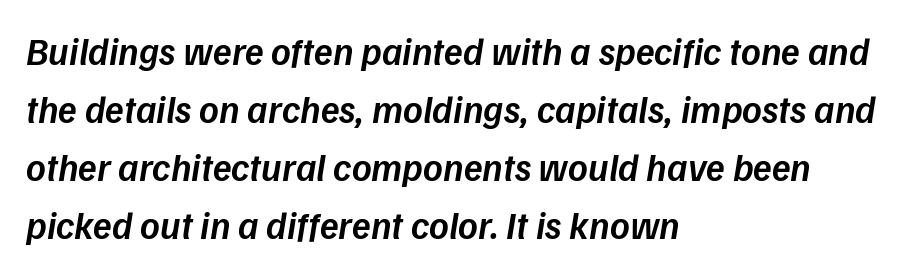
Q: Is the text bold? A: Semi-bold.
Q: Is the text italic (slanted)? A: Yes, it leans right by about 9 degrees.
Q: Is the text underlined? A: No.
Q: How is the paragraph aligned? A: Left-aligned.
Q: Is the spacing between letters normal or unusually wide? A: Normal.
Q: Is the spacing between lines tight, normal or loose? A: Normal.
Q: Width (condensed, normal, or wide)? A: Normal.
Q: Stroke contrast? A: Low.
Q: x-height? A: Medium.
Q: Monospaced? A: No.
